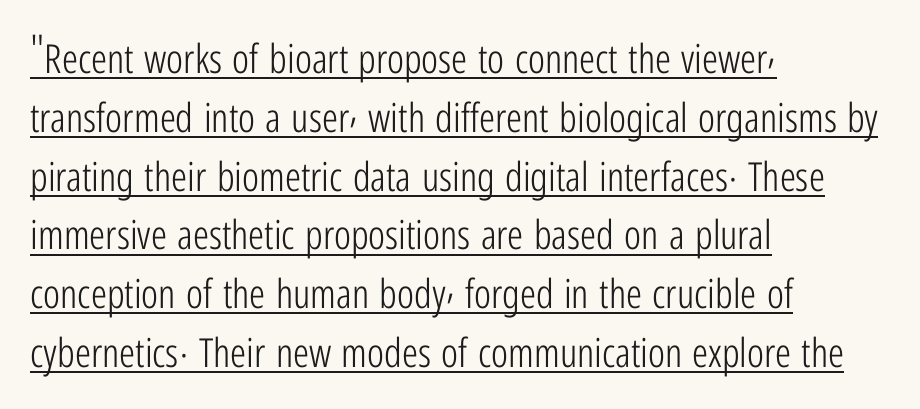
Short and long lines alike share a common starting point at left. Does extra space separate the letters? No, they use regular spacing. Quick note: underline on. Weight: regular or lighter. Evenly set lines give the paragraph a standard silhouette. Quick note: not italic, upright.
